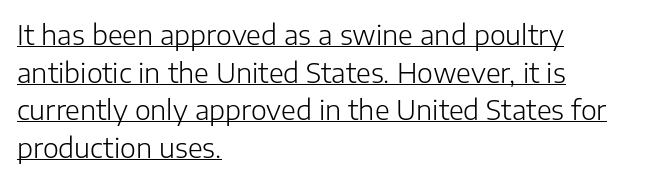
Does extra space separate the letters? No, they use regular spacing. Posture: vertical. The paragraph has a hard left edge and a soft right edge. Each line of the rendering has a horizontal stroke beneath the glyphs. Compared with a typical body face, this is equally light or lighter still. The space between consecutive lines is moderate.
